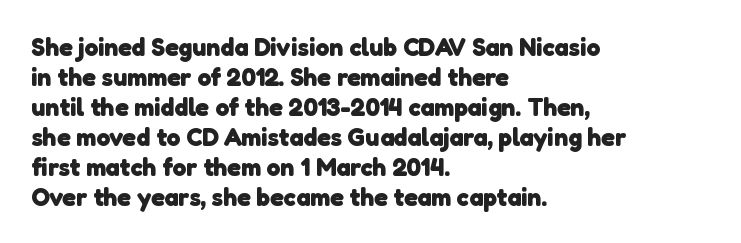
The image shows 25 px bold type; set left-aligned, line spacing 1.2x, normal letter spacing, not underlined.
